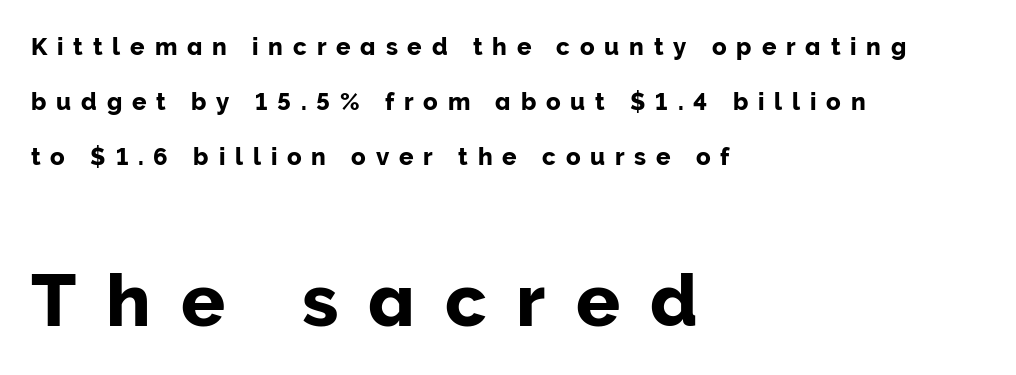
Q: Is the text italic (slanted)? A: No, it is upright.
Q: Is the typeface a serif or a sans-serif typeface? A: Sans-serif.
Q: Is the text underlined? A: No.
Q: How is the paragraph aligned? A: Left-aligned.
Q: Is the spacing between letters normal or unusually wide? A: Unusually wide.
Q: Is the spacing between lines tight, normal or loose? A: Loose.
Q: Which block of text is set in a larger size, the first (top) or the second (bottom)? A: The second (bottom) one.
Q: Width (condensed, normal, or wide)? A: Normal.
Q: Stroke contrast? A: Low.
Q: x-height? A: Medium.
Q: Monospaced? A: No.
